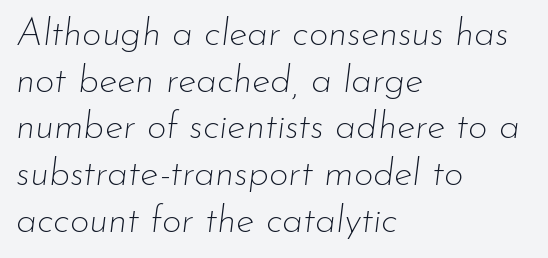
Yep, that's italic — everything's leaning. Glance below the letters and you will spot only blank space. These lines stack with their left ends in a neat column. Proportional: the letters do not fall into vertical columns. The letters sit at their default tracking, neither squeezed nor spread. The strokes carry an ordinary text weight at most.
